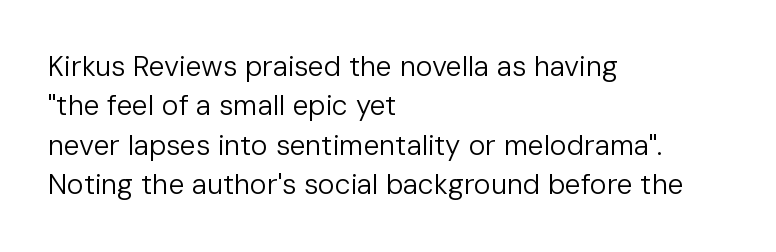
{"serif": "no", "italic": "no", "bold": "no", "weight": "regular", "width": "normal", "stroke_contrast": "low", "x_height": "medium", "monospaced": "no", "underline": "no", "align": "left", "line_spacing": "normal", "line_spacing_ratio": 1.41, "letter_spacing": "normal", "letter_spacing_em": 0.0, "glyph_px": 28}
